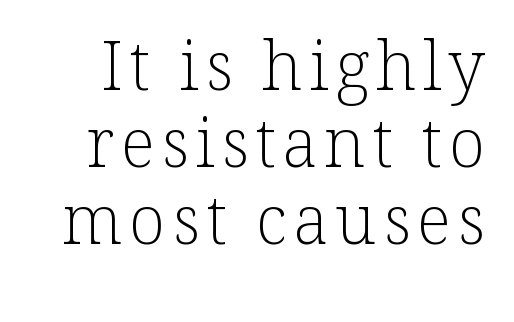
{"serif": "yes", "italic": "no", "bold": "no", "weight": "light", "width": "normal", "stroke_contrast": "low", "x_height": "medium", "monospaced": "no", "underline": "no", "line_spacing": "tight", "line_spacing_ratio": 1.15, "glyph_px": 67}
